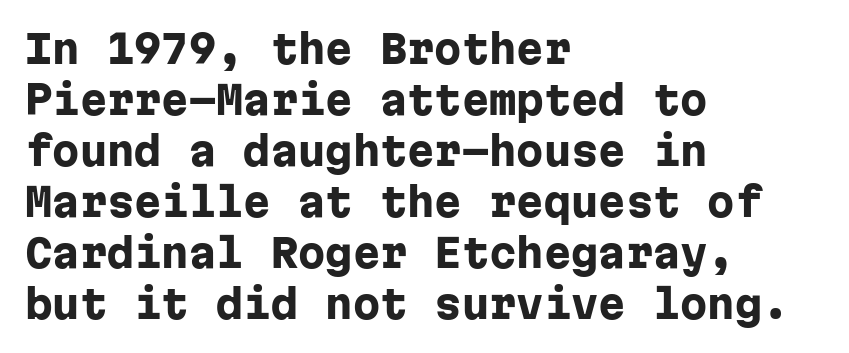
The image shows 39 px heavy sans-serif type, upright, monospaced; set left-aligned, normal line spacing (1.31x), normal letter spacing, not underlined; low stroke contrast and a medium x-height.
